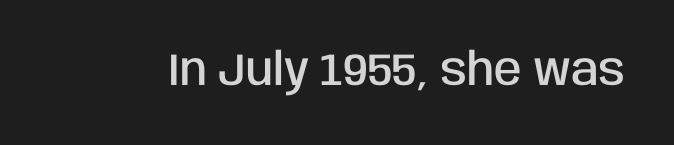
Q: Is the text bold? A: Semi-bold.
Q: Is the text italic (slanted)? A: No, it is upright.
Q: Is the typeface a serif or a sans-serif typeface? A: Sans-serif.
Q: Is the text underlined? A: No.
Q: Is the spacing between letters normal or unusually wide? A: Normal.
Q: Width (condensed, normal, or wide)? A: Condensed.
Q: Stroke contrast? A: Low.
Q: x-height? A: Large.
Q: Monospaced? A: No.
